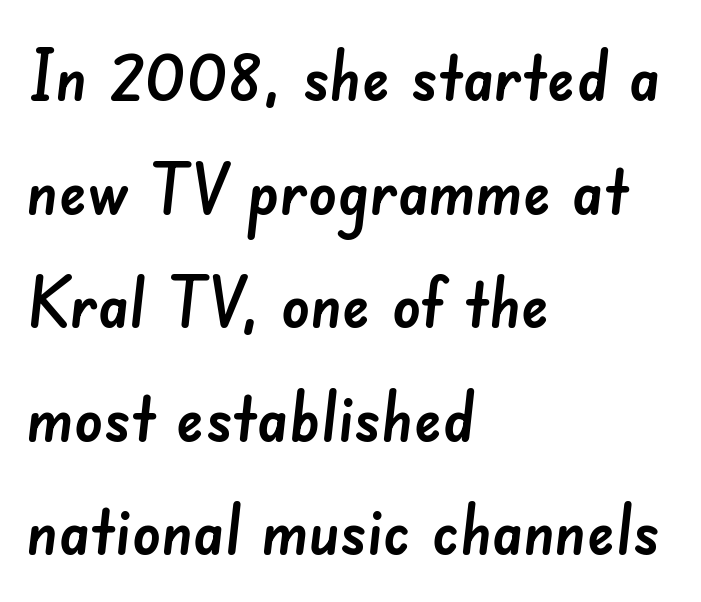
{"serif": "no", "width": "normal", "stroke_contrast": "low", "x_height": "small", "monospaced": "no", "underline": "no", "align": "left", "line_spacing": "normal", "line_spacing_ratio": 1.6, "letter_spacing": "normal", "letter_spacing_em": 0.0, "glyph_px": 71}
